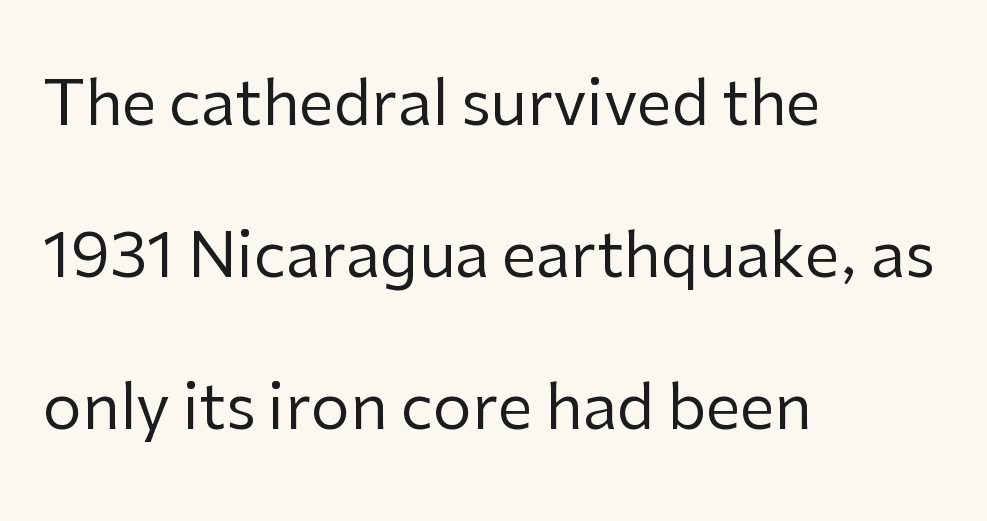
Nothing unusual about the tracking: characters are spaced as the font intends. Every stem runs plumb, perpendicular to the baseline. The area under the type is left untouched. Weight class: somewhere from thin through regular. Typographically, this falls in the sans-serif category.
